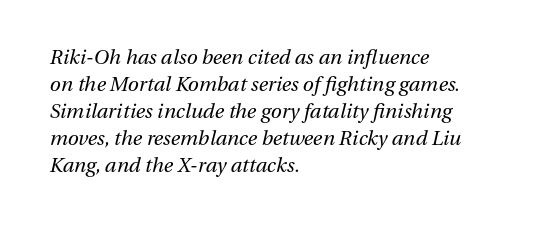
{"italic": "yes", "lean": "right", "slant_degrees": 13, "bold": "no", "underline": "no", "align": "left", "line_spacing": "normal", "line_spacing_ratio": 1.35, "letter_spacing": "normal", "letter_spacing_em": 0.0, "glyph_px": 20}
